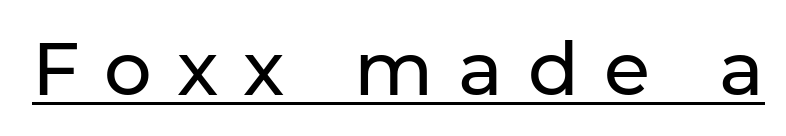
These characters rest on top of a visible drawn line. Regarding serifs, this sample does without them. You can tell it's not italic because the verticals are truly vertical. Is this a fixed-width face? No — the glyphs have proportional, varying widths.
